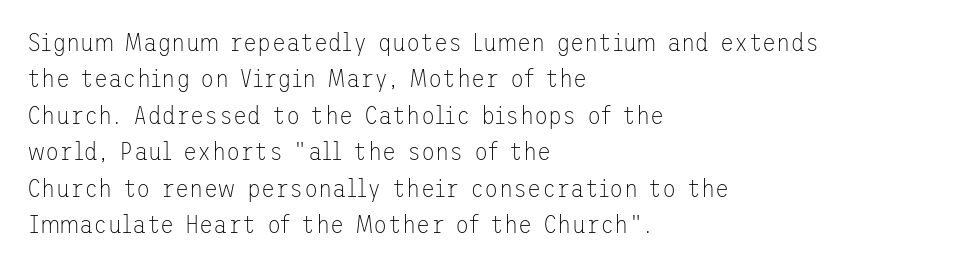
Short and long lines alike share a common starting point at left. The typeface has the unassuming heft of standard copy or less. Is the letter spacing exaggerated? No — it looks like the ordinary default. Has an underline been added? It has not. Posture: vertical.
